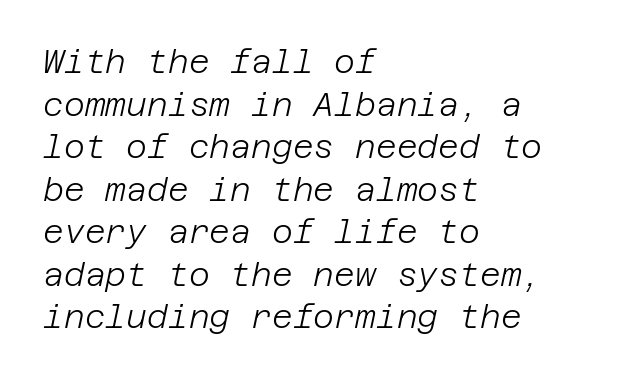
Observe the ordinary spacing: letters are neighbours, not strangers. Is the stroke heavy? The answer is a plain regular-or-lighter. The rendering uses a moderate line-height, typical for paragraphs. The letters are slanted; this is an italic face. Anything drawn beneath the words? Only blank space.
